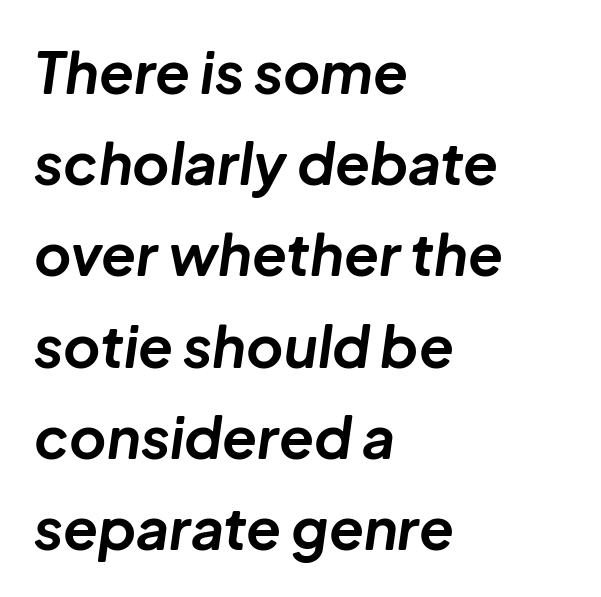
The image shows 57 px bold type, italic (leaning right); set left-aligned, normal line spacing (1.6x), normal letter spacing, not underlined; low stroke contrast and a medium x-height.
